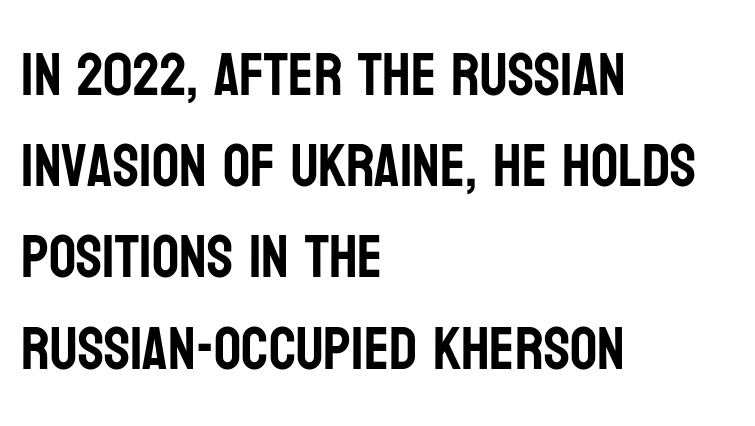
{"serif": "no", "italic": "no", "width": "condensed", "stroke_contrast": "low", "x_height": "large", "monospaced": "no", "underline": "no", "align": "left", "line_spacing": "normal", "line_spacing_ratio": 1.52, "letter_spacing": "normal", "letter_spacing_em": 0.0, "glyph_px": 60}
